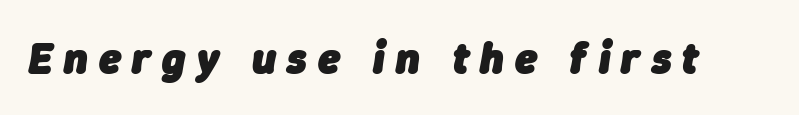
The rendering uses a bold face; every stroke is thick and dark. Spacing verdict: proportional, widths tailored to each character. An italicized treatment has been applied to the whole sample. Substantial extra tracking has been applied to these lines. Decoration check: the copy has no underline.
